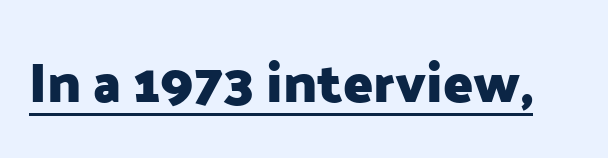
The image shows 55 px heavy sans-serif type, upright; set normal letter spacing, underlined; low stroke contrast and a medium x-height.
